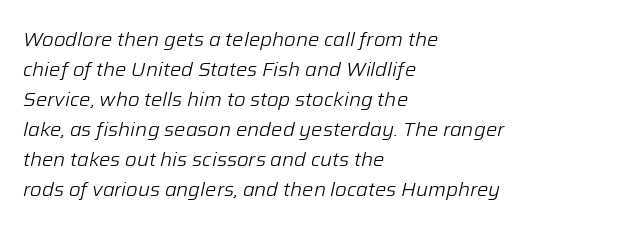
The specimen reads as italic at a glance. This block has exactly the height ordinary leading produces. Plain, unruled lines of type. Weight class: somewhere from thin through regular. Line beginnings align vertically; line endings do not. How are the letters spaced? Ordinarily, with no added tracking.
